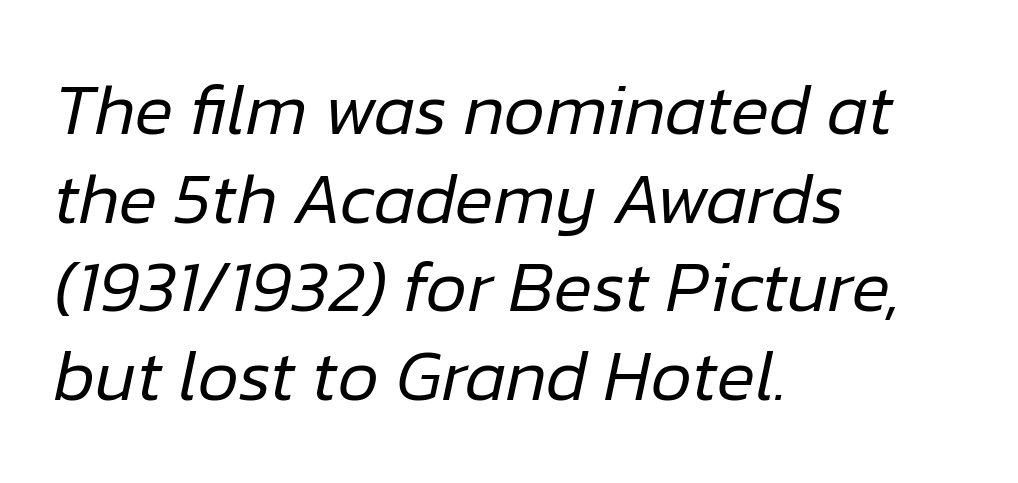
{"italic": "yes", "lean": "right", "slant_degrees": 12, "bold": "no", "weight": "regular", "width": "normal", "stroke_contrast": "low", "x_height": "medium", "monospaced": "no", "underline": "no", "align": "left", "line_spacing_ratio": 1.23, "letter_spacing": "normal", "letter_spacing_em": 0.0, "glyph_px": 72}
